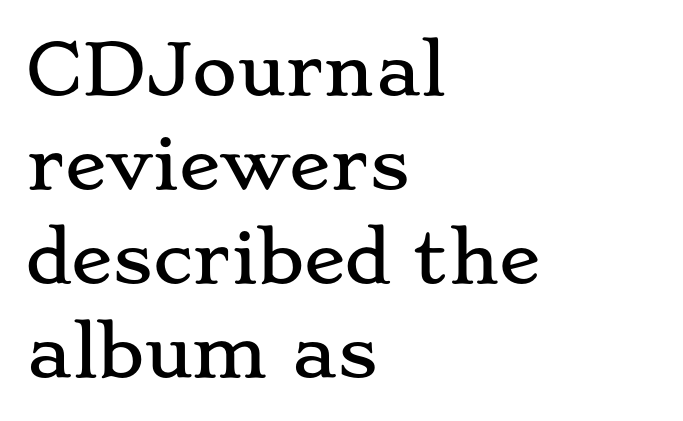
The image shows 69 px wide serif type, upright; set left-aligned, normal line spacing (1.36x), normal letter spacing, not underlined; low stroke contrast and a small x-height.
